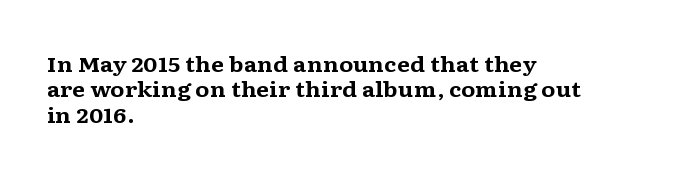
The image shows 21 px bold type, upright; set left-aligned, line spacing 1.21x, normal letter spacing, not underlined.
